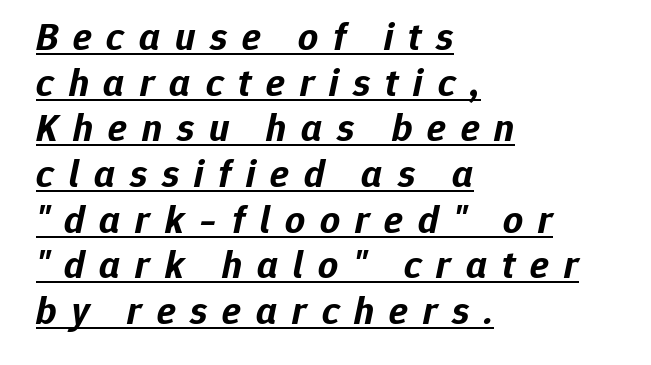
Q: Is the text bold? A: Yes.
Q: Is the text italic (slanted)? A: Yes, it leans right by about 12 degrees.
Q: Is the text underlined? A: Yes.
Q: How is the paragraph aligned? A: Left-aligned.
Q: Is the spacing between letters normal or unusually wide? A: Unusually wide.
Q: Width (condensed, normal, or wide)? A: Normal.
Q: Stroke contrast? A: Low.
Q: x-height? A: Medium.
Q: Monospaced? A: No.
